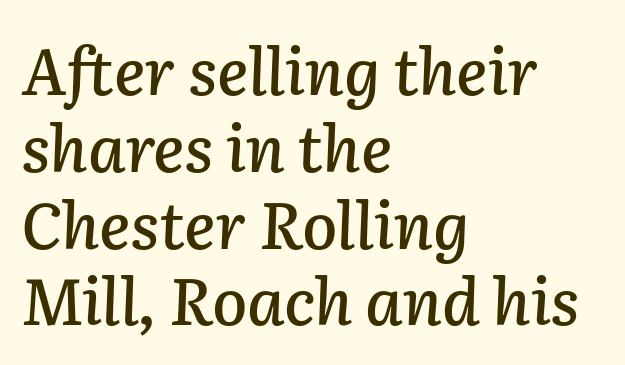
Q: Is the text italic (slanted)? A: Yes, it leans right by about 2 degrees.
Q: Is the text underlined? A: No.
Q: How is the paragraph aligned? A: Left-aligned.
Q: Is the spacing between letters normal or unusually wide? A: Normal.
Q: Width (condensed, normal, or wide)? A: Normal.
Q: Stroke contrast? A: Low.
Q: x-height? A: Medium.
Q: Monospaced? A: No.
